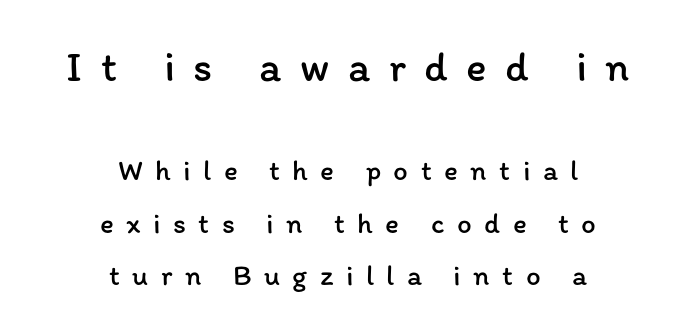
{"italic": "no", "bold": "no", "weight": "regular", "width": "normal", "stroke_contrast": "low", "x_height": "medium", "monospaced": "no", "underline": "no", "align": "center", "line_spacing_ratio": 1.81, "letter_spacing": "wide", "letter_spacing_em": 0.43, "larger_block": "first", "size_ratio": 1.48, "glyph_px": 43}
